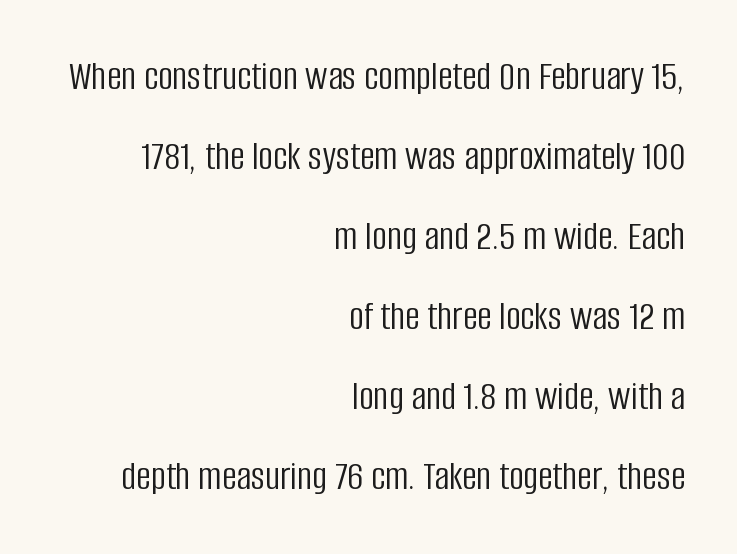
The image shows 41 px light, condensed sans-serif type, upright; set right-aligned, loose line spacing (1.95x), normal letter spacing, not underlined; low stroke contrast and a large x-height.
